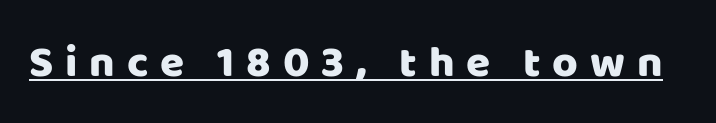
Q: Is the text italic (slanted)? A: No, it is upright.
Q: Is the typeface a serif or a sans-serif typeface? A: Sans-serif.
Q: Is the text underlined? A: Yes.
Q: Is the spacing between letters normal or unusually wide? A: Unusually wide.
Q: Width (condensed, normal, or wide)? A: Normal.
Q: Stroke contrast? A: Low.
Q: x-height? A: Large.
Q: Monospaced? A: No.
